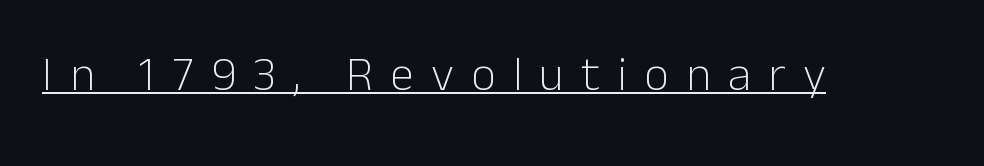
Each stroke keeps to a modest, everyday thickness or less. It's the straight-up-and-down kind of type. The specimen includes a rule beneath the text block's lines. A sans-serif font was chosen for this passage. In terms of letterspacing, this is a distinctly airy, spread setting.
